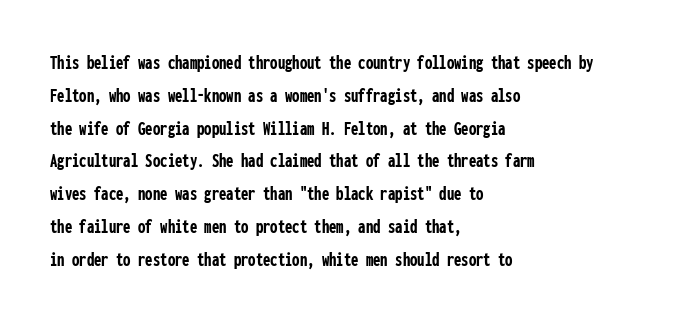
Q: Is the text bold? A: Yes.
Q: Is the text italic (slanted)? A: No, it is upright.
Q: Is the text underlined? A: No.
Q: How is the paragraph aligned? A: Left-aligned.
Q: Is the spacing between letters normal or unusually wide? A: Normal.
Q: Is the spacing between lines tight, normal or loose? A: Normal.
